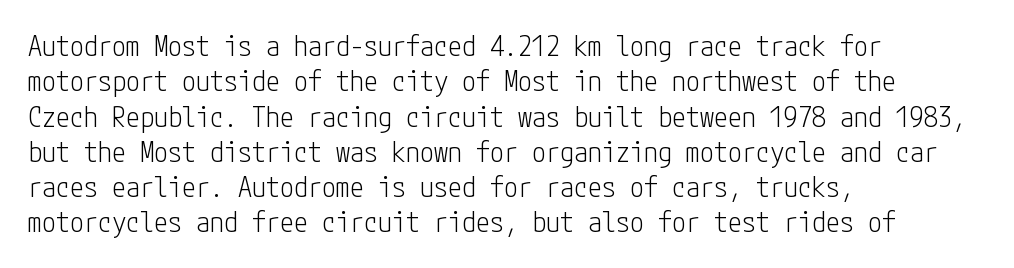
Q: Is the text bold? A: No.
Q: Is the text italic (slanted)? A: No, it is upright.
Q: Is the typeface a serif or a sans-serif typeface? A: Sans-serif.
Q: Is the text underlined? A: No.
Q: How is the paragraph aligned? A: Left-aligned.
Q: Is the spacing between letters normal or unusually wide? A: Normal.
Q: Is the spacing between lines tight, normal or loose? A: Normal.
Q: Width (condensed, normal, or wide)? A: Condensed.
Q: Stroke contrast? A: Low.
Q: x-height? A: Medium.
